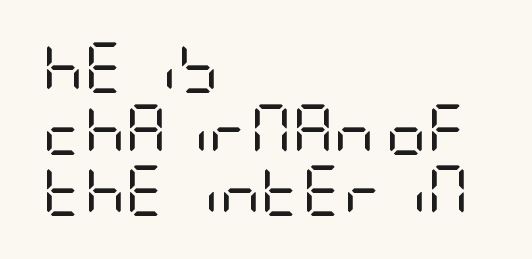
Q: Is the text bold? A: No.
Q: Is the text italic (slanted)? A: No, it is upright.
Q: Is the typeface a serif or a sans-serif typeface? A: Sans-serif.
Q: Is the text underlined? A: No.
Q: How is the paragraph aligned? A: Left-aligned.
Q: Is the spacing between letters normal or unusually wide? A: Normal.
Q: Width (condensed, normal, or wide)? A: Condensed.
Q: Stroke contrast? A: Low.
Q: x-height? A: Large.
